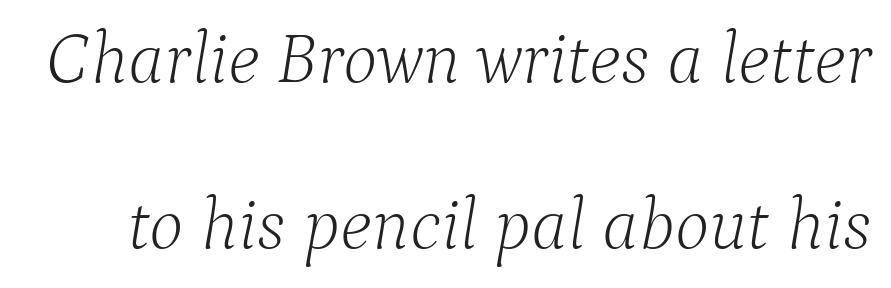
The image shows 73 px light serif type, italic (leaning right); set loose line spacing (2.28x), normal letter spacing, not underlined; low stroke contrast and a medium x-height.
